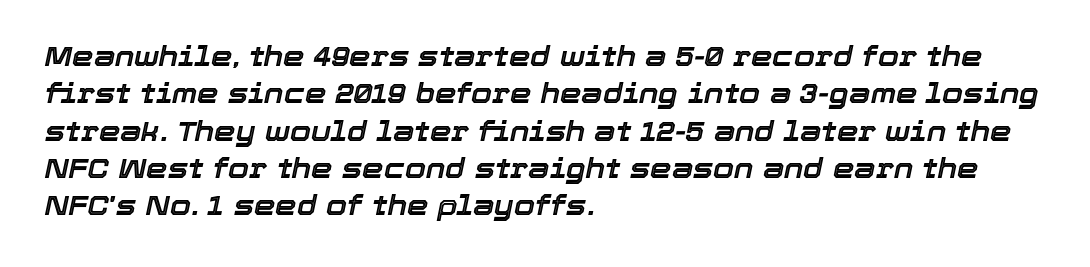
Q: Is the text italic (slanted)? A: Yes, it leans right by about 12 degrees.
Q: Is the text underlined? A: No.
Q: How is the paragraph aligned? A: Left-aligned.
Q: Is the spacing between letters normal or unusually wide? A: Normal.
Q: Is the spacing between lines tight, normal or loose? A: Normal.
